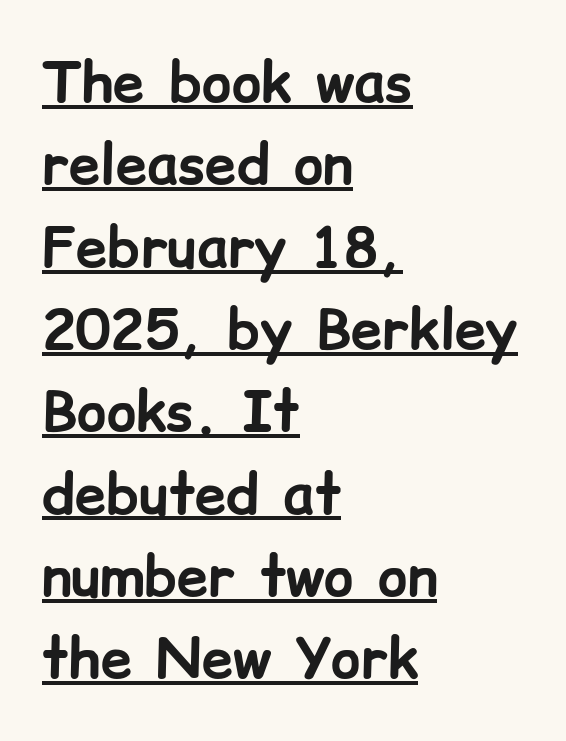
Looks like regular typesetting: each glyph gets only the width it needs. Tall strokes in this sample are plumb rather than angled. Nobody touched the tracking dial on this one. What's the leading like? Ordinary, nothing unusual.
